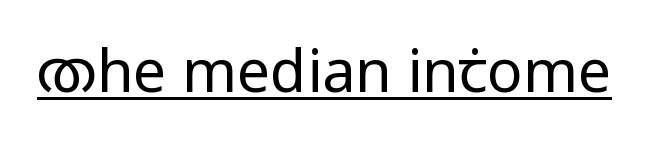
{"serif": "no", "italic": "no", "bold": "no", "weight": "regular", "width": "condensed", "stroke_contrast": "low", "x_height": "large", "monospaced": "no", "underline": "yes", "letter_spacing": "normal", "letter_spacing_em": 0.0, "glyph_px": 59}
